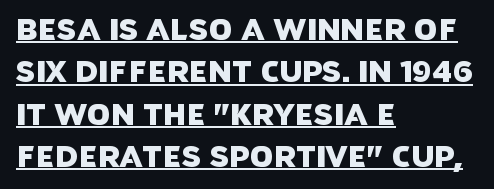
The image shows 30 px sans-serif type; set left-aligned, normal line spacing (1.41x), normal letter spacing, underlined; low stroke contrast and a large x-height.
